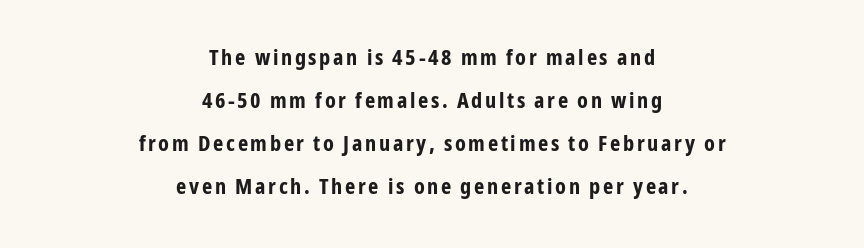
{"italic": "no", "bold": "yes", "underline": "no", "align": "center", "line_spacing": "loose", "line_spacing_ratio": 1.96, "glyph_px": 22}
